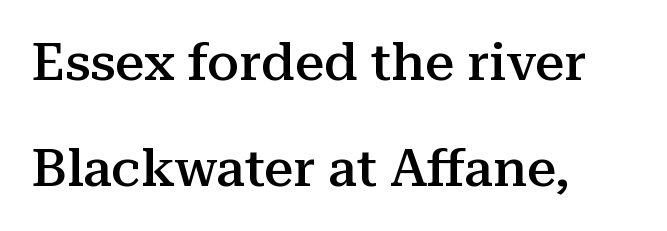
Unmarked baselines from the first word to the last. In terms of letterform style, serifs are clearly present. Unlike italic type, these characters show no tilt at all. The face used here is proportionally spaced, like ordinary book or web type.
